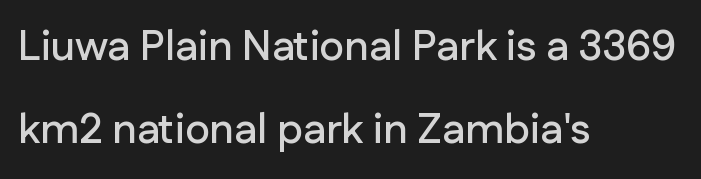
The image shows 42 px sans-serif type, upright; set left-aligned, loose line spacing (1.97x), normal letter spacing, not underlined; low stroke contrast and a medium x-height.
